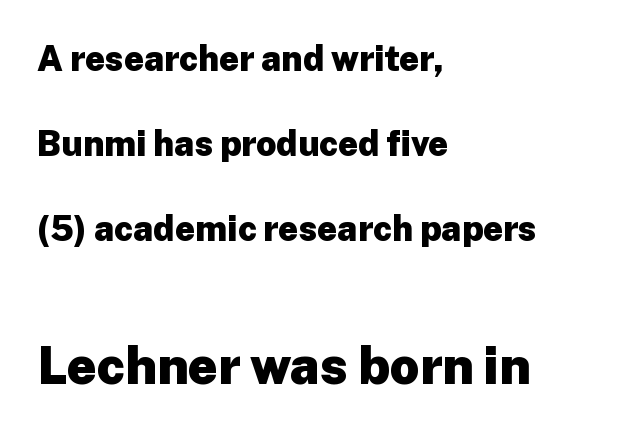
The image shows 52 px heavy sans-serif type, upright; set left-aligned, loose line spacing (2.43x), normal letter spacing, not underlined; the second (bottom) block is 1.49x larger; low stroke contrast and a medium x-height.
